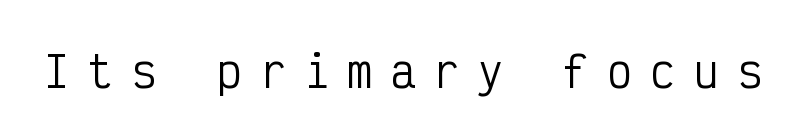
Q: Is the text bold? A: No.
Q: Is the text italic (slanted)? A: No, it is upright.
Q: Is the typeface a serif or a sans-serif typeface? A: Sans-serif.
Q: Is the text underlined? A: No.
Q: Is the spacing between letters normal or unusually wide? A: Unusually wide.
Q: Width (condensed, normal, or wide)? A: Condensed.
Q: Stroke contrast? A: Low.
Q: x-height? A: Medium.
Q: Monospaced? A: Yes.
